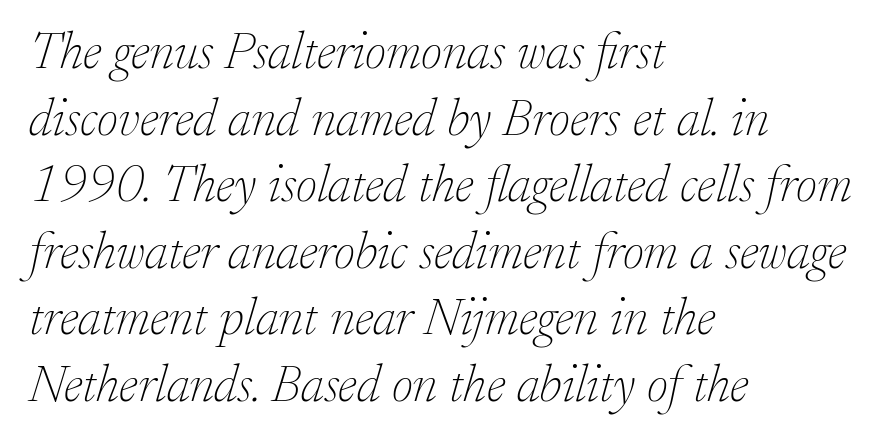
Q: Is the text bold? A: No.
Q: Is the text italic (slanted)? A: Yes, it leans right by about 17 degrees.
Q: Is the typeface a serif or a sans-serif typeface? A: Serif.
Q: Is the text underlined? A: No.
Q: How is the paragraph aligned? A: Left-aligned.
Q: Is the spacing between letters normal or unusually wide? A: Normal.
Q: Is the spacing between lines tight, normal or loose? A: Normal.
Q: Width (condensed, normal, or wide)? A: Normal.
Q: Stroke contrast? A: Low.
Q: x-height? A: Small.
Q: Monospaced? A: No.
